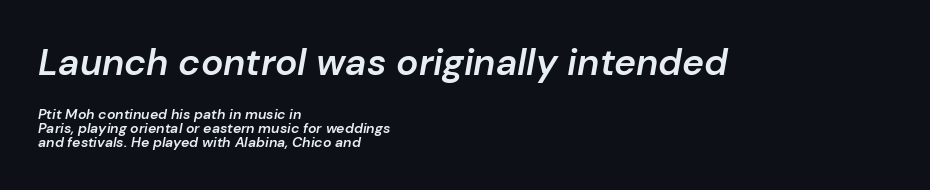
The image shows 37 px semibold type, italic (leaning right); set left-aligned, tight line spacing (1.0x), normal letter spacing, not underlined; the first (top) block is 2.64x larger; low stroke contrast and a medium x-height.
